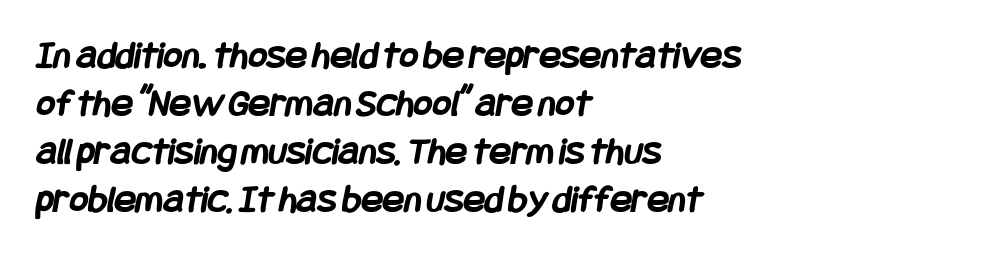
Q: Is the text bold? A: Yes.
Q: Is the typeface a serif or a sans-serif typeface? A: Sans-serif.
Q: Is the text underlined? A: No.
Q: How is the paragraph aligned? A: Left-aligned.
Q: Is the spacing between letters normal or unusually wide? A: Normal.
Q: Width (condensed, normal, or wide)? A: Condensed.
Q: Stroke contrast? A: Low.
Q: x-height? A: Large.
